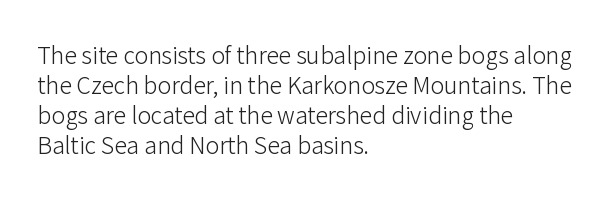
{"italic": "no", "bold": "no", "underline": "no", "align": "left", "line_spacing": "normal", "line_spacing_ratio": 1.3, "letter_spacing": "normal", "letter_spacing_em": 0.0, "glyph_px": 23}
